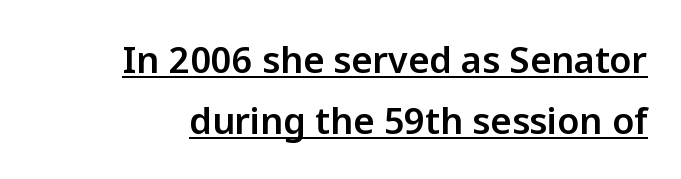
Q: Is the text italic (slanted)? A: No, it is upright.
Q: Is the typeface a serif or a sans-serif typeface? A: Sans-serif.
Q: Is the text underlined? A: Yes.
Q: Is the spacing between letters normal or unusually wide? A: Normal.
Q: Is the spacing between lines tight, normal or loose? A: Normal.
Q: Width (condensed, normal, or wide)? A: Normal.
Q: Stroke contrast? A: Low.
Q: x-height? A: Medium.
Q: Monospaced? A: No.
